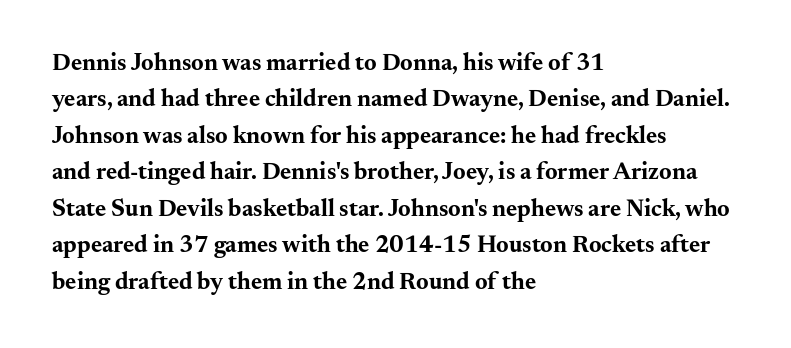
The image shows 24 px bold type, upright; set left-aligned, normal line spacing (1.52x), normal letter spacing, not underlined.
